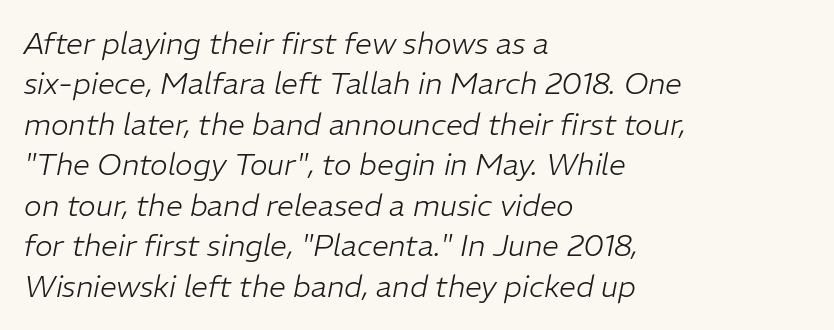
{"italic": "yes", "lean": "right", "slant_degrees": 11, "bold": "no", "weight": "light", "width": "normal", "stroke_contrast": "low", "x_height": "medium", "monospaced": "no", "underline": "no", "align": "left", "line_spacing": "normal", "line_spacing_ratio": 1.35, "letter_spacing": "normal", "letter_spacing_em": 0.0, "glyph_px": 30}
